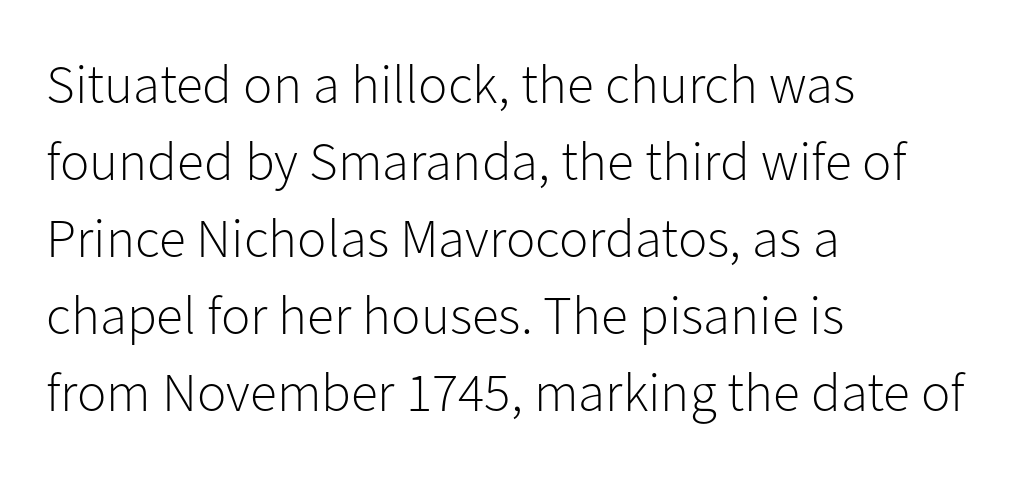
Q: Is the text bold? A: No.
Q: Is the text italic (slanted)? A: No, it is upright.
Q: Is the typeface a serif or a sans-serif typeface? A: Sans-serif.
Q: Is the text underlined? A: No.
Q: How is the paragraph aligned? A: Left-aligned.
Q: Is the spacing between letters normal or unusually wide? A: Normal.
Q: Is the spacing between lines tight, normal or loose? A: Normal.
Q: Width (condensed, normal, or wide)? A: Normal.
Q: Stroke contrast? A: Low.
Q: x-height? A: Medium.
Q: Monospaced? A: No.
